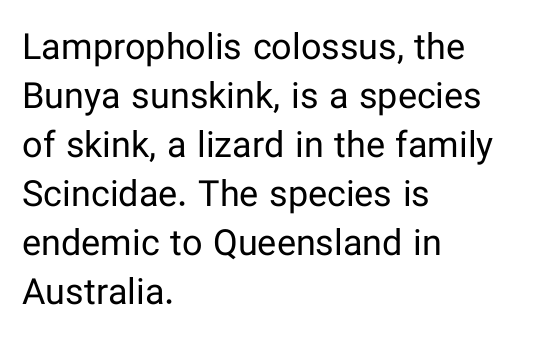
Q: Is the text bold? A: No.
Q: Is the text italic (slanted)? A: No, it is upright.
Q: Is the typeface a serif or a sans-serif typeface? A: Sans-serif.
Q: Is the text underlined? A: No.
Q: How is the paragraph aligned? A: Left-aligned.
Q: Is the spacing between letters normal or unusually wide? A: Normal.
Q: Is the spacing between lines tight, normal or loose? A: Normal.
Q: Width (condensed, normal, or wide)? A: Normal.
Q: Stroke contrast? A: Low.
Q: x-height? A: Medium.
Q: Monospaced? A: No.
